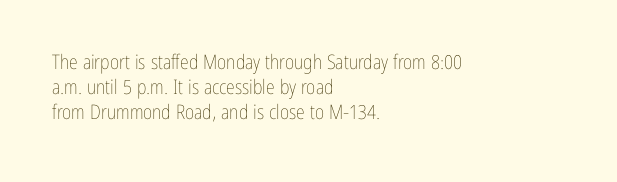
Q: Is the text bold? A: No.
Q: Is the text italic (slanted)? A: No, it is upright.
Q: Is the text underlined? A: No.
Q: How is the paragraph aligned? A: Left-aligned.
Q: Is the spacing between letters normal or unusually wide? A: Normal.
Q: Is the spacing between lines tight, normal or loose? A: Normal.
